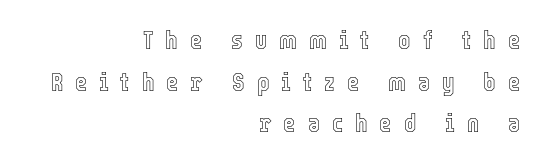
Q: Is the text italic (slanted)? A: No, it is upright.
Q: Is the text underlined? A: No.
Q: How is the paragraph aligned? A: Right-aligned.
Q: Is the spacing between letters normal or unusually wide? A: Unusually wide.
Q: Is the spacing between lines tight, normal or loose? A: Normal.
